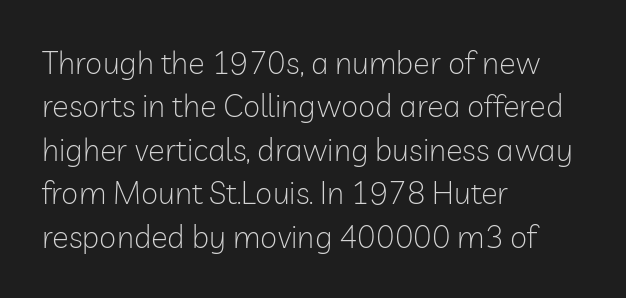
{"serif": "no", "italic": "no", "bold": "no", "weight": "light", "width": "normal", "stroke_contrast": "low", "x_height": "medium", "monospaced": "no", "underline": "no", "align": "left", "line_spacing": "normal", "line_spacing_ratio": 1.4, "letter_spacing": "normal", "letter_spacing_em": 0.0, "glyph_px": 31}
